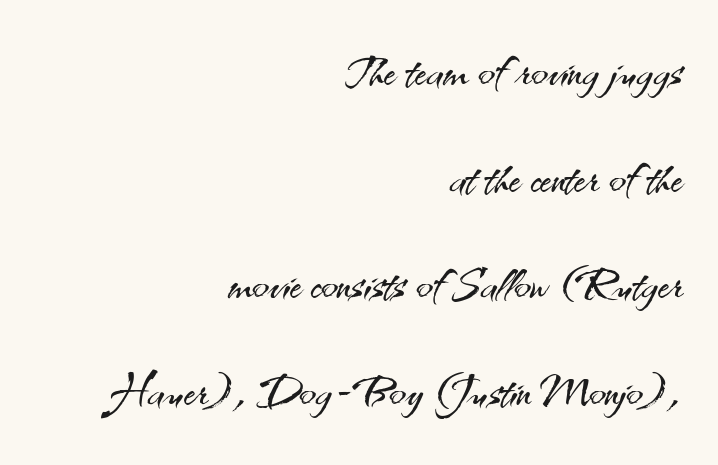
Q: Is the text bold? A: No.
Q: Is the text italic (slanted)? A: Yes.
Q: Is the typeface a serif or a sans-serif typeface? A: Sans-serif.
Q: Is the text underlined? A: No.
Q: How is the paragraph aligned? A: Right-aligned.
Q: Is the spacing between letters normal or unusually wide? A: Normal.
Q: Width (condensed, normal, or wide)? A: Normal.
Q: Stroke contrast? A: Medium.
Q: x-height? A: Small.
Q: Monospaced? A: No.
